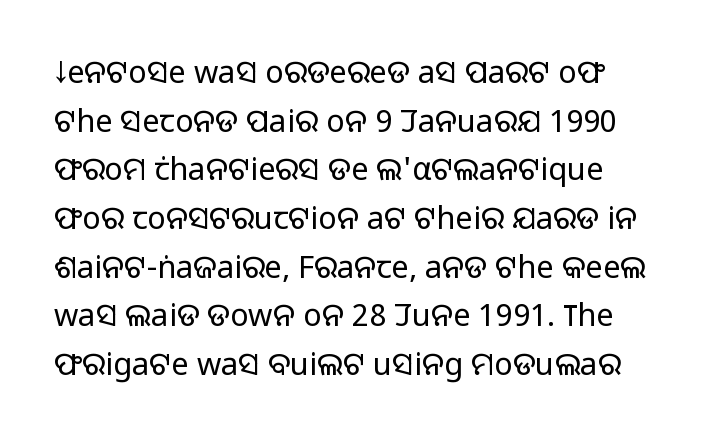
{"serif": "no", "italic": "no", "bold": "no", "weight": "light", "width": "normal", "stroke_contrast": "low", "x_height": "medium", "monospaced": "no", "underline": "no", "line_spacing": "normal", "line_spacing_ratio": 1.57, "letter_spacing": "normal", "letter_spacing_em": 0.0, "glyph_px": 31}
